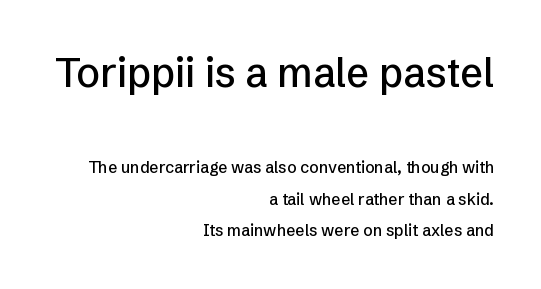
How would I describe the line gaps? Wide and relaxed. The face used here is a sans, in the tradition of grotesques and geometrics. Ordinary non-slanted type is in use. Typeset ragged left — the right edge is the straight one. How are the letters spaced? Ordinarily, with no added tracking. The more generous point size was reserved for the upper chunk.
